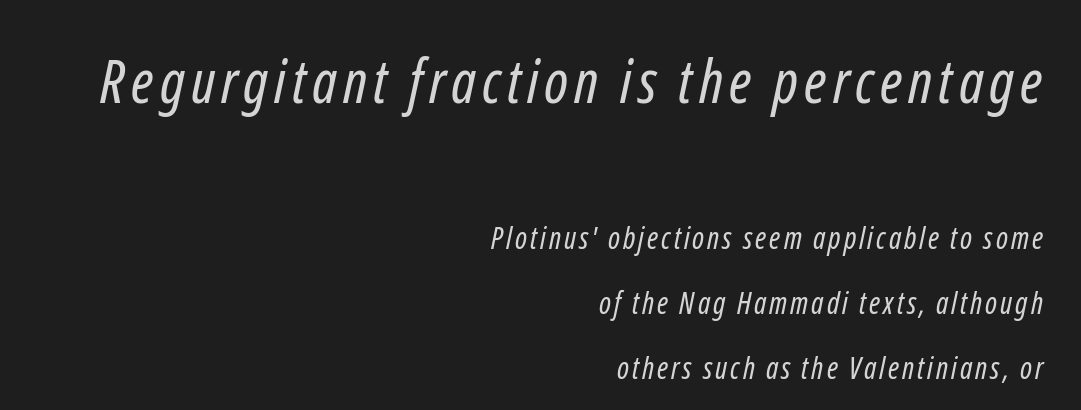
The lines are spread far apart with generous leading. Ink coverage per letter is moderate at most. If you squint, the top block still reads clearly — it's the larger of the two. The letters carry no serifs — their stems end cleanly without finishing strokes.
